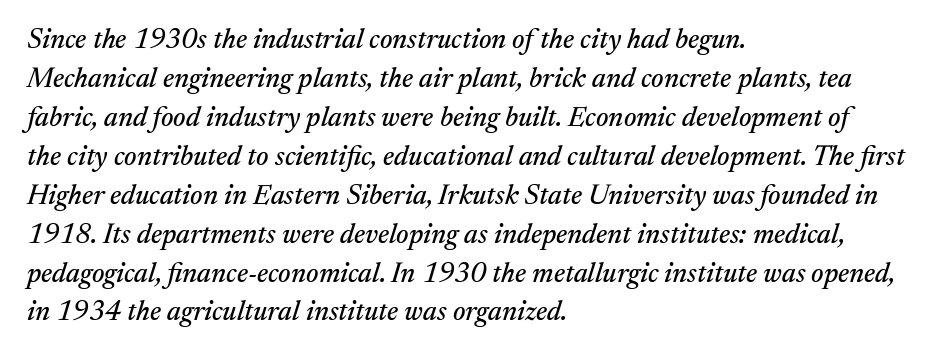
The image shows 28 px serif type, italic (leaning right); set left-aligned, normal line spacing (1.39x), normal letter spacing, not underlined; medium stroke contrast and a medium x-height.
